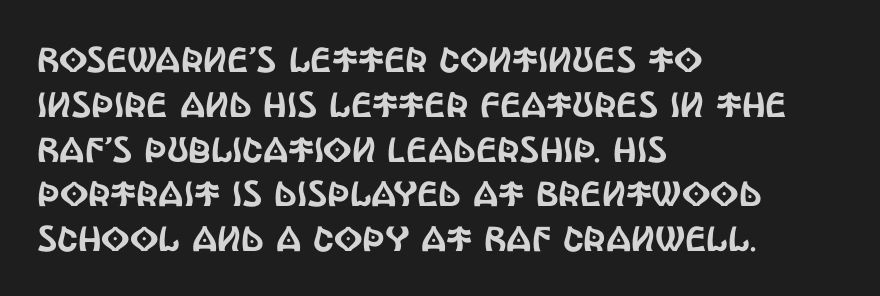
The image shows 35 px condensed sans-serif type, upright; set left-aligned, normal line spacing (1.28x), normal letter spacing, not underlined; a large x-height.
